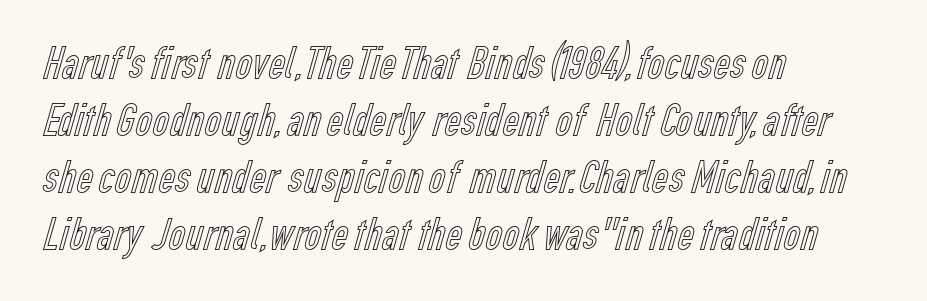
{"width": "condensed", "x_height": "medium", "monospaced": "no", "underline": "no", "align": "left", "line_spacing_ratio": 1.24, "letter_spacing": "normal", "letter_spacing_em": 0.0, "glyph_px": 46}
